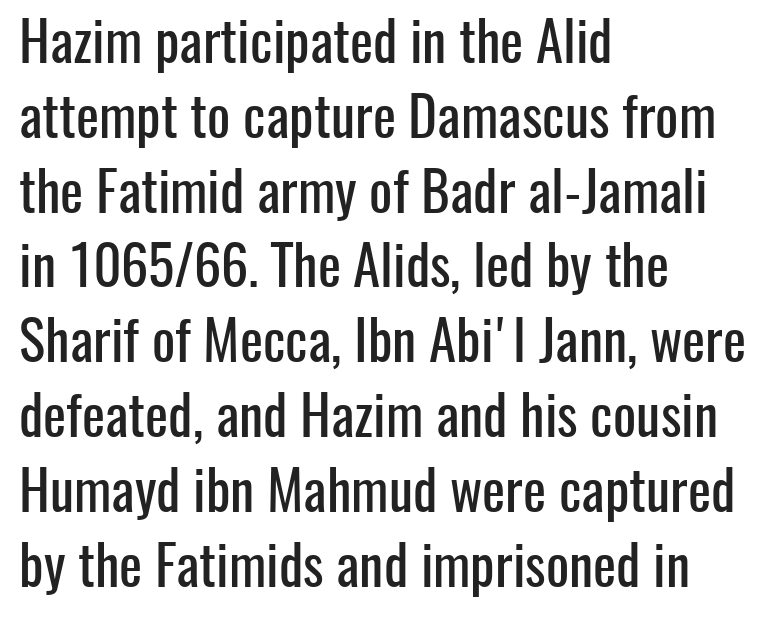
The image shows 55 px condensed sans-serif type, upright; set left-aligned, normal line spacing (1.36x), normal letter spacing, not underlined; low stroke contrast and a medium x-height.
